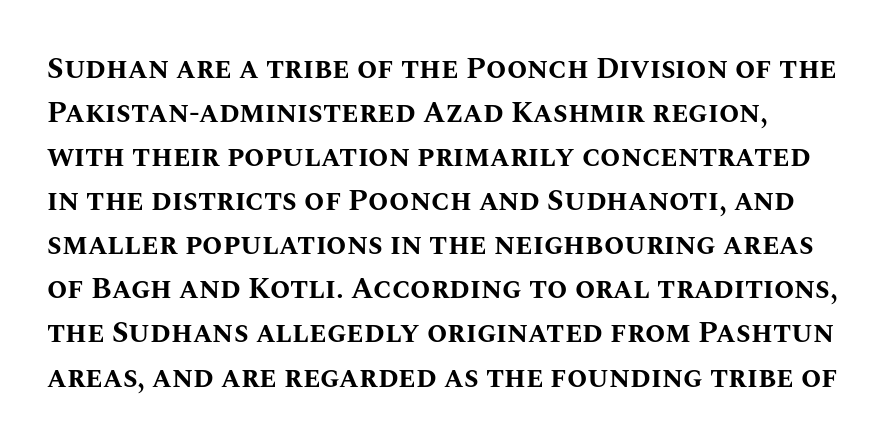
The specimen reads as upright at a glance. Here the designer chose a conventional face with non-uniform glyph widths. The font is running at its bold setting. Type without underlining. Compared with typical paragraphs, the rows here are spaced about the same. Between one letter and the next there's only the usual sliver of space.
